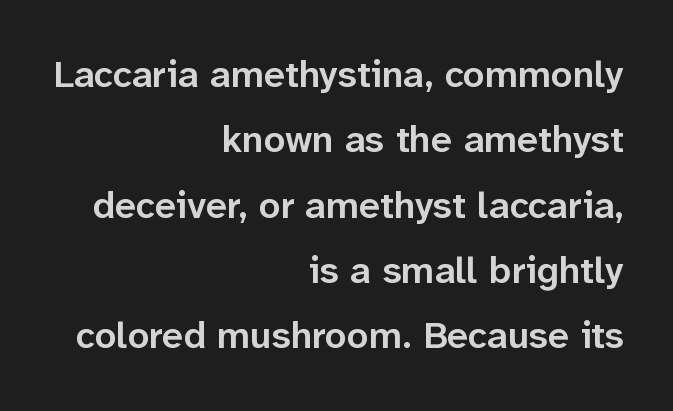
{"serif": "no", "italic": "no", "bold": "semi", "weight": "semibold", "width": "normal", "stroke_contrast": "low", "x_height": "medium", "monospaced": "no", "underline": "no", "align": "right", "line_spacing_ratio": 1.72, "letter_spacing": "normal", "letter_spacing_em": 0.0, "glyph_px": 38}
